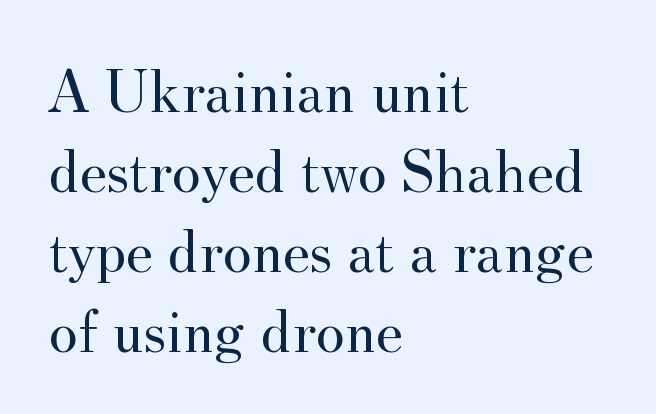
The image shows 62 px regular-weight serif type, upright; set left-aligned, normal line spacing (1.29x), normal letter spacing, not underlined; medium stroke contrast and a small x-height.
